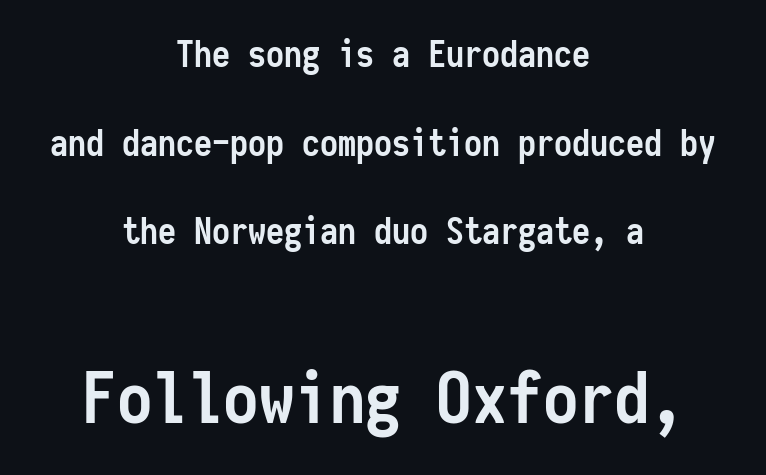
The designer went with a sans here, leaving each stem footless. Is this a fixed-width face? Yes — each glyph sits in an identical cell. Look at the tracking — it's just the regular setting, nothing added. Set as a true bold cut, around the 700 mark. The lines in this sample share a center point and differ in where they start and stop.
